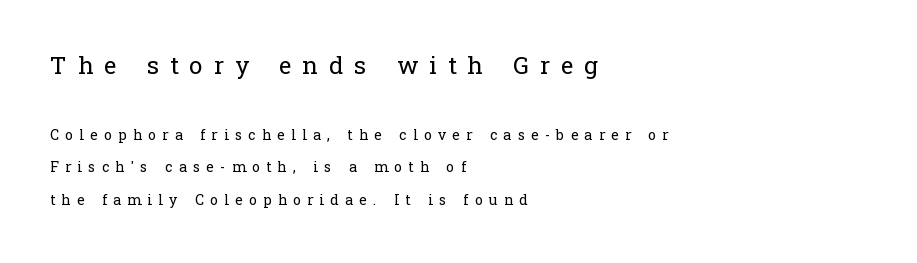
Q: Is the text bold? A: No.
Q: Is the text italic (slanted)? A: No, it is upright.
Q: Is the text underlined? A: No.
Q: How is the paragraph aligned? A: Left-aligned.
Q: Is the spacing between letters normal or unusually wide? A: Unusually wide.
Q: Is the spacing between lines tight, normal or loose? A: Loose.
Q: Which block of text is set in a larger size, the first (top) or the second (bottom)? A: The first (top) one.
